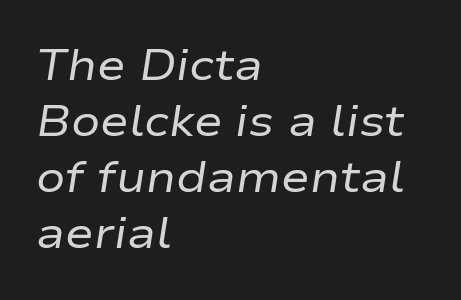
Q: Is the text bold? A: No.
Q: Is the text italic (slanted)? A: Yes, it leans right by about 9 degrees.
Q: Is the text underlined? A: No.
Q: How is the paragraph aligned? A: Left-aligned.
Q: Is the spacing between letters normal or unusually wide? A: Normal.
Q: Is the spacing between lines tight, normal or loose? A: Normal.
Q: Width (condensed, normal, or wide)? A: Wide.
Q: Stroke contrast? A: Low.
Q: x-height? A: Medium.
Q: Monospaced? A: No.
